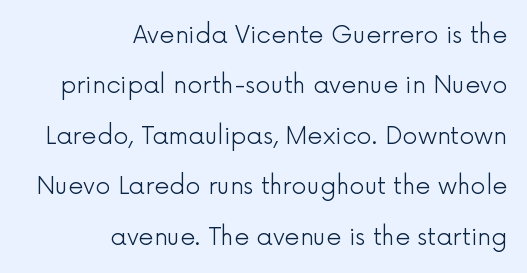
Lines of text with bare space underneath. All the whitespace from short lines collects on the left. Honestly, the letter spacing is just normal — you wouldn't notice it. The typesetting does not lean heavy: it is not bold. Is there any slant? The stems are plumb.
